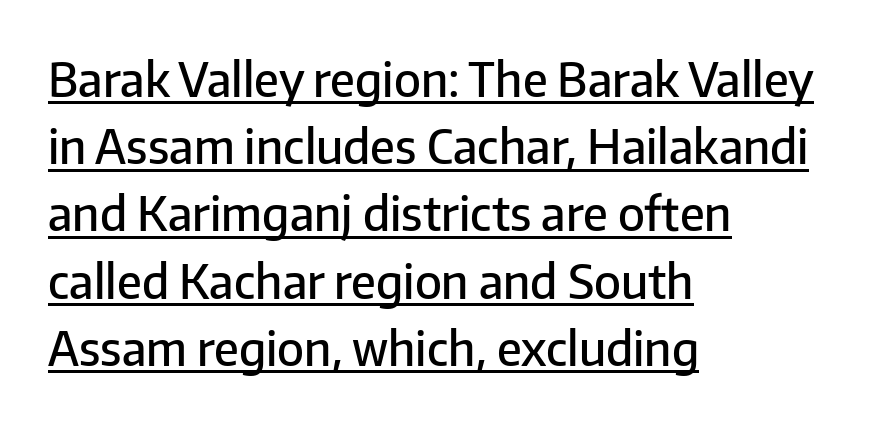
This rendering employs a face without finishing strokes, i.e., a sans-serif. Students, this is semibold: more ink than regular, less than bold. Words appear dense and cohesive because spacing is normal. These lines are rendered in a variable-pitch font.
